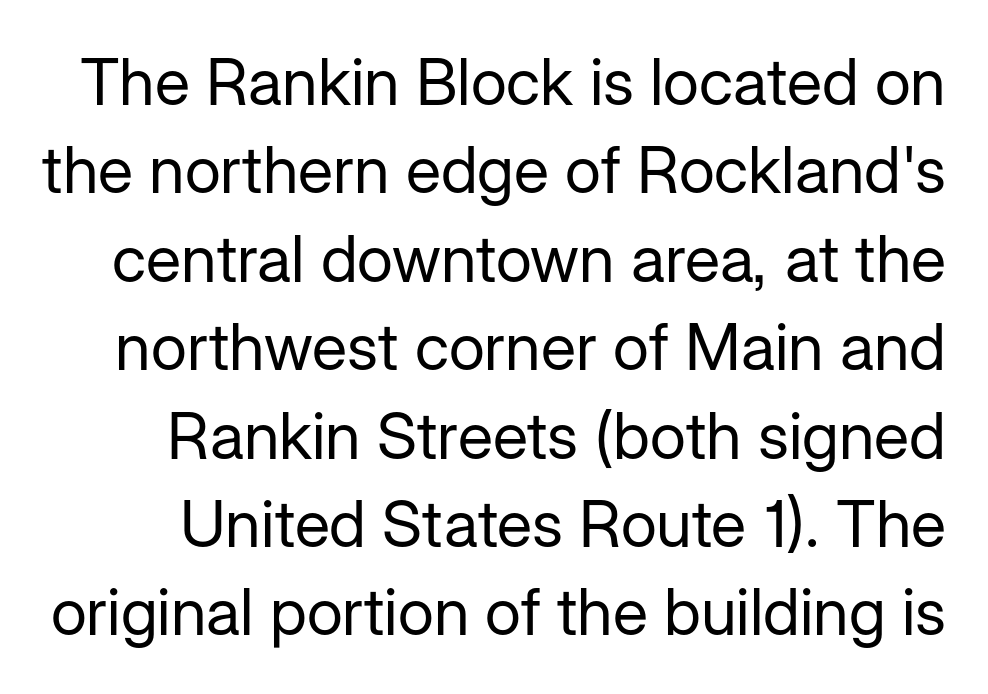
Looks like regular typesetting: each glyph gets only the width it needs. The glyphs are unaccompanied by any horizontal stroke below them. The rendering shows plain stroke endings on the letterforms — a sans-serif design. The font's upright variant was chosen for this text. The letterforms sit shoulder to shoulder at normal distance. Weight class: somewhere from thin through regular.
